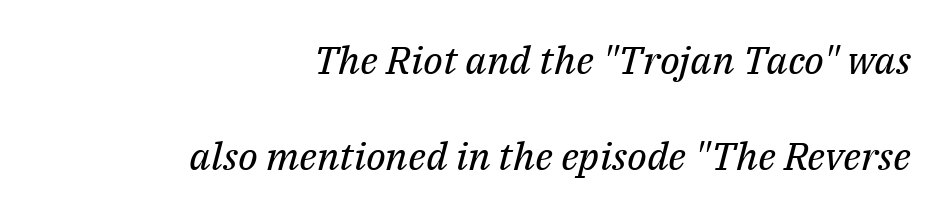
The image shows 39 px regular-weight serif type, italic (leaning right); set right-aligned, loose line spacing (2.45x), normal letter spacing, not underlined; medium stroke contrast and a medium x-height.
